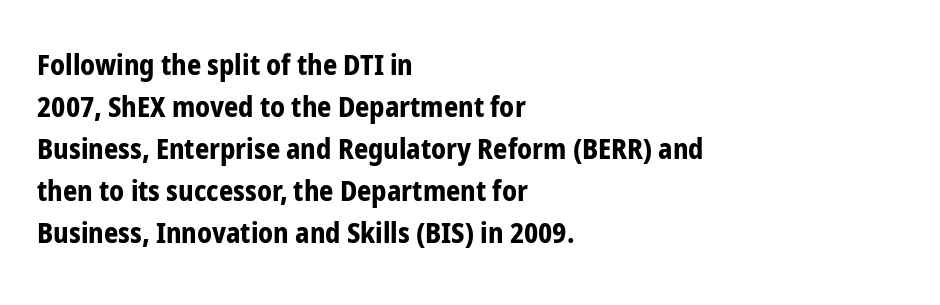
Q: Is the text bold? A: Yes.
Q: Is the text italic (slanted)? A: No, it is upright.
Q: Is the typeface a serif or a sans-serif typeface? A: Sans-serif.
Q: Is the text underlined? A: No.
Q: How is the paragraph aligned? A: Left-aligned.
Q: Is the spacing between letters normal or unusually wide? A: Normal.
Q: Is the spacing between lines tight, normal or loose? A: Normal.
Q: Width (condensed, normal, or wide)? A: Condensed.
Q: Stroke contrast? A: Low.
Q: x-height? A: Medium.
Q: Monospaced? A: No.
